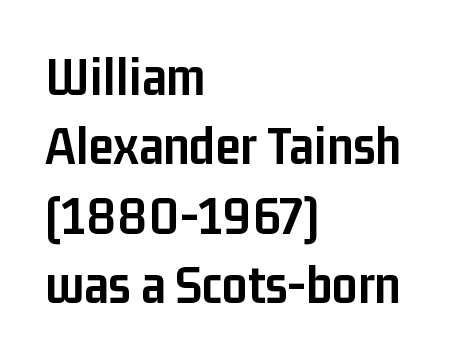
The image shows 56 px semibold, condensed sans-serif type, upright; set left-aligned, line spacing 1.24x, normal letter spacing, not underlined; low stroke contrast and a medium x-height.
